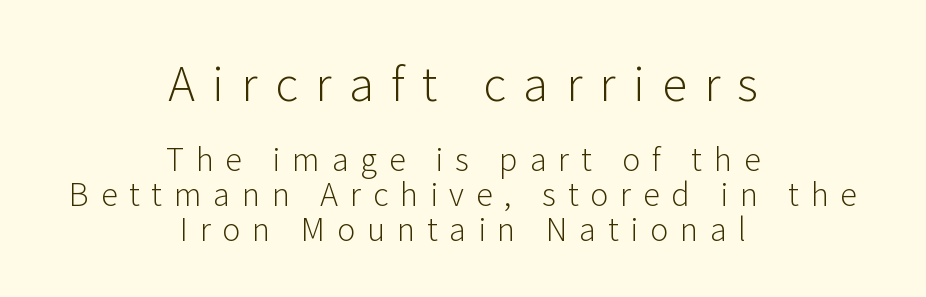
The image shows 46 px light sans-serif type, upright; set centered, tight line spacing (1.12x), unusually wide letter spacing (+0.38 em), not underlined; the first (top) block is 1.48x larger; low stroke contrast and a medium x-height.
